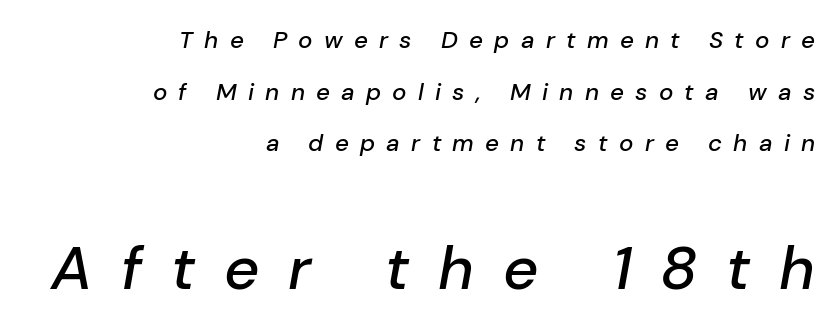
{"italic": "yes", "lean": "right", "slant_degrees": 10, "width": "normal", "stroke_contrast": "low", "x_height": "medium", "monospaced": "no", "underline": "no", "align": "right", "line_spacing": "loose", "line_spacing_ratio": 2.15, "letter_spacing": "wide", "letter_spacing_em": 0.47, "larger_block": "second", "size_ratio": 2.54, "glyph_px": 61}
